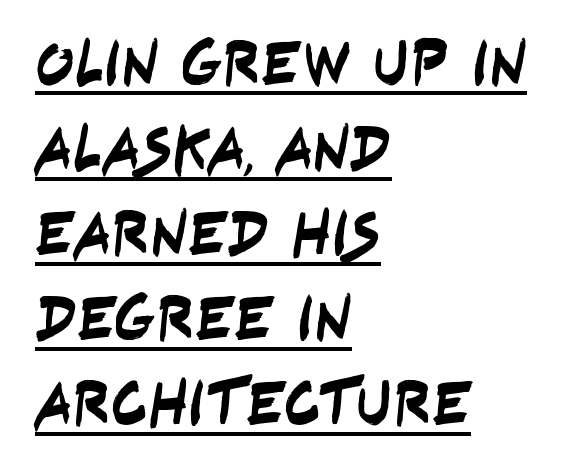
The image shows 64 px condensed sans-serif type; set left-aligned, normal line spacing (1.33x), normal letter spacing, underlined; low stroke contrast and a large x-height.
